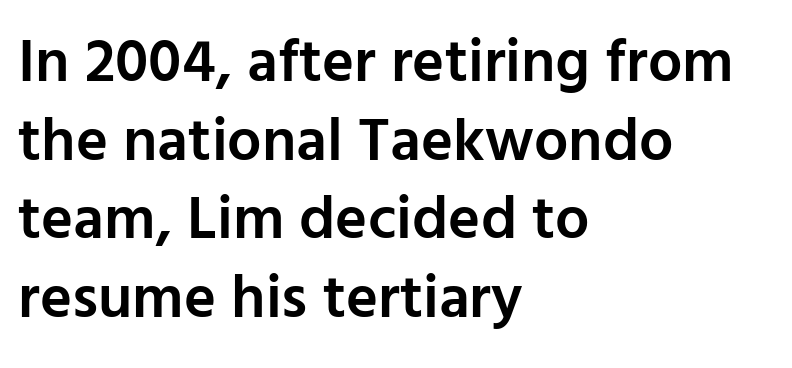
{"serif": "no", "italic": "no", "bold": "semi", "weight": "semibold", "width": "normal", "stroke_contrast": "low", "x_height": "medium", "monospaced": "no", "underline": "no", "align": "left", "line_spacing": "normal", "line_spacing_ratio": 1.29, "letter_spacing": "normal", "letter_spacing_em": 0.0, "glyph_px": 61}
